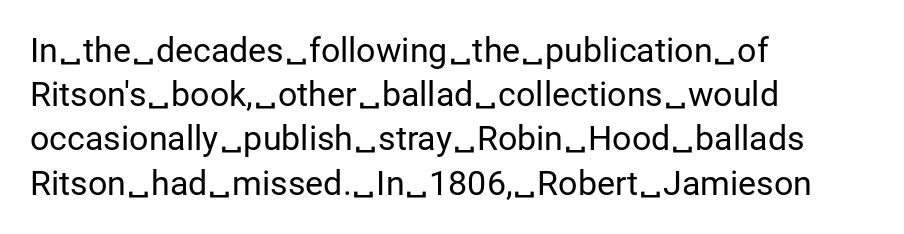
{"serif": "no", "italic": "no", "bold": "no", "weight": "regular", "width": "normal", "stroke_contrast": "low", "x_height": "medium", "monospaced": "no", "underline": "no", "align": "left", "line_spacing": "normal", "line_spacing_ratio": 1.3, "letter_spacing": "normal", "letter_spacing_em": 0.0, "glyph_px": 34}
